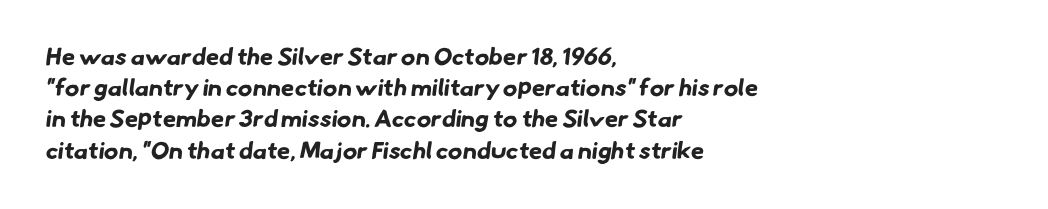
The baseline area is clear. The typesetter chose a ragged-right arrangement here. The leading is moderate, giving the passage an even texture. What weight is shown? A full bold with thick strokes. Letter spacing: default.
